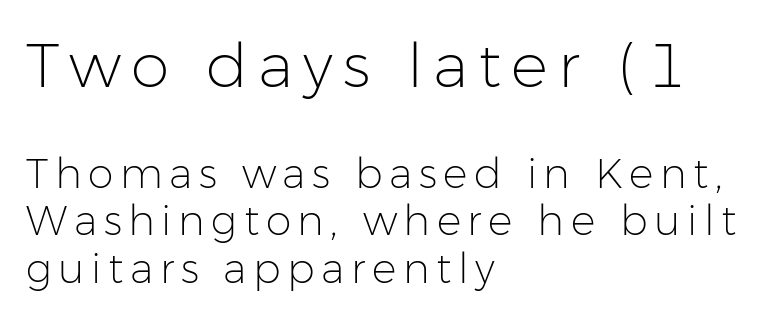
The image shows 62 px light sans-serif type, upright; set left-aligned, line spacing 1.16x, not underlined; the first (top) block is 1.51x larger; low stroke contrast and a medium x-height.
